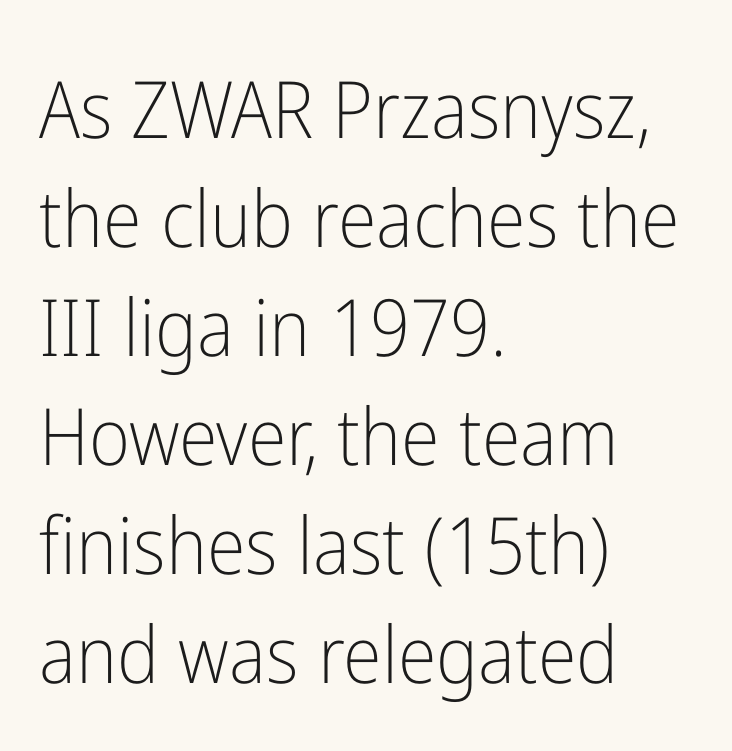
The image shows 79 px light, condensed sans-serif type, upright; set left-aligned, normal line spacing (1.38x), normal letter spacing, not underlined; low stroke contrast and a medium x-height.
